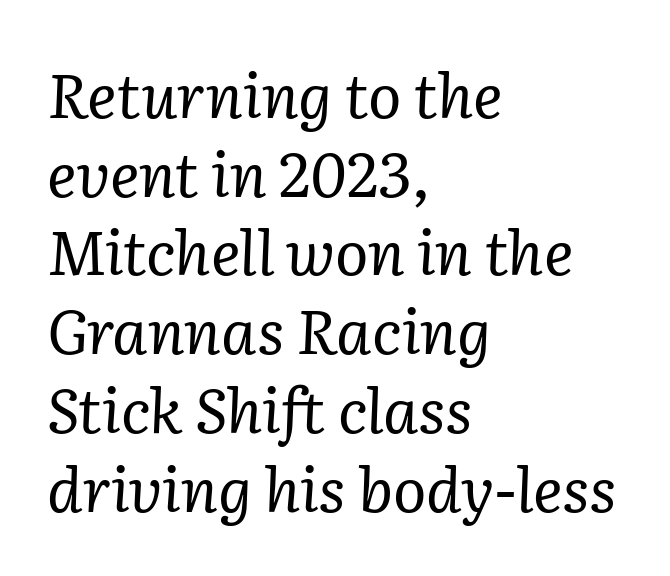
{"serif": "yes", "italic": "yes", "lean": "right", "slant_degrees": 2, "bold": "no", "weight": "regular", "width": "normal", "stroke_contrast": "low", "x_height": "medium", "monospaced": "no", "underline": "no", "align": "left", "line_spacing": "normal", "line_spacing_ratio": 1.27, "letter_spacing": "normal", "letter_spacing_em": 0.0, "glyph_px": 62}
